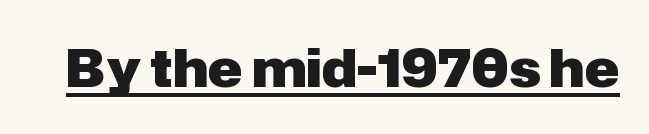
Spacing verdict: proportional, widths tailored to each character. Heavy, bold letterforms. The passage shown has conventional tracking throughout. The lettering stays uniformly vertical, giving the passage a roman look. In designer terms, the underline attribute is active on this setting.
